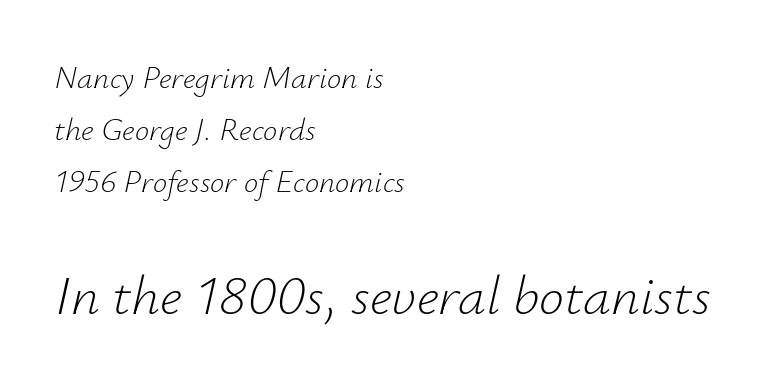
Q: Is the text bold? A: No.
Q: Is the text italic (slanted)? A: Yes, it leans right by about 12 degrees.
Q: Is the text underlined? A: No.
Q: How is the paragraph aligned? A: Left-aligned.
Q: Is the spacing between letters normal or unusually wide? A: Normal.
Q: Is the spacing between lines tight, normal or loose? A: Normal.
Q: Which block of text is set in a larger size, the first (top) or the second (bottom)? A: The second (bottom) one.
Q: Width (condensed, normal, or wide)? A: Normal.
Q: Stroke contrast? A: Low.
Q: x-height? A: Small.
Q: Monospaced? A: No.
